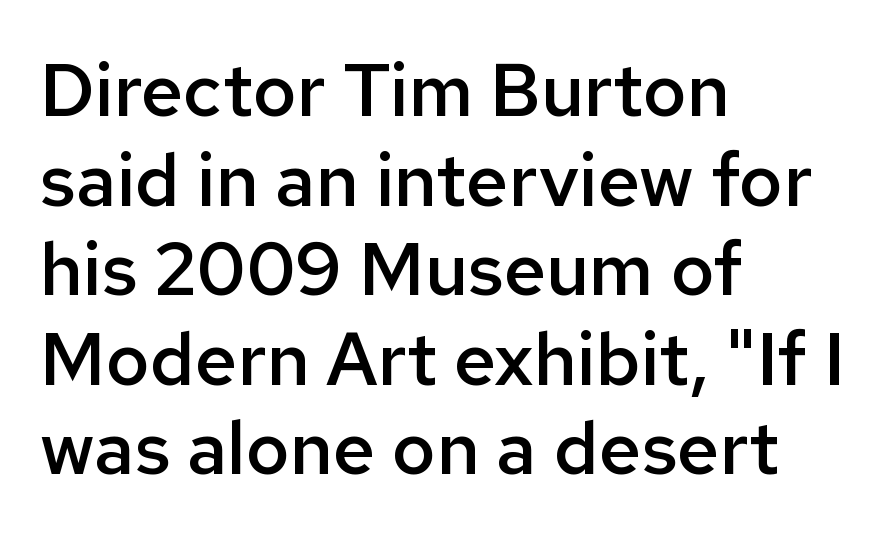
The passage is arranged the way most books set body copy — flush left. Nothing unusual about the tracking: characters are spaced as the font intends. The font is running at a semibold setting, under full bold. Bare-footed words on every line. The rendering uses natural spacing where letterforms have individual widths. Ordinary non-slanted type is in use.
